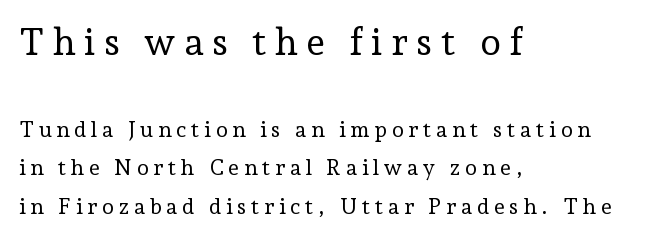
{"serif": "yes", "italic": "no", "bold": "no", "weight": "regular", "width": "normal", "stroke_contrast": "low", "x_height": "medium", "monospaced": "no", "underline": "no", "align": "left", "line_spacing_ratio": 1.75, "letter_spacing": "wide", "letter_spacing_em": 0.21, "larger_block": "first", "size_ratio": 1.73, "glyph_px": 38}
